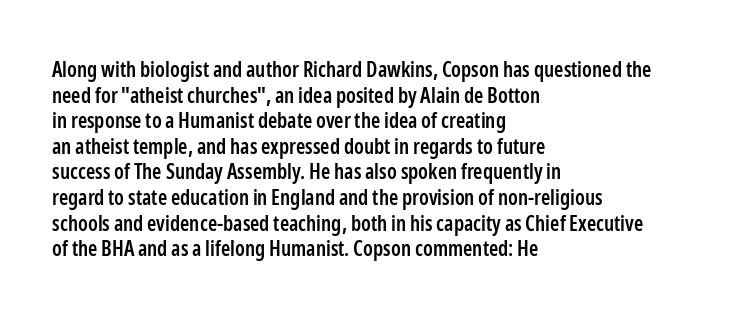
{"italic": "no", "bold": "semi", "underline": "no", "align": "left", "line_spacing_ratio": 1.22, "letter_spacing": "normal", "letter_spacing_em": 0.0, "glyph_px": 21}
